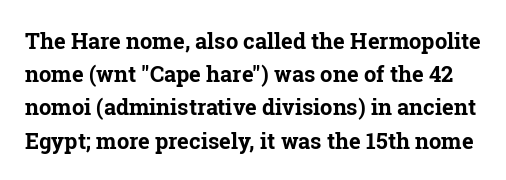
{"italic": "no", "bold": "yes", "underline": "no", "line_spacing": "normal", "line_spacing_ratio": 1.51, "letter_spacing": "normal", "letter_spacing_em": 0.0, "glyph_px": 22}
